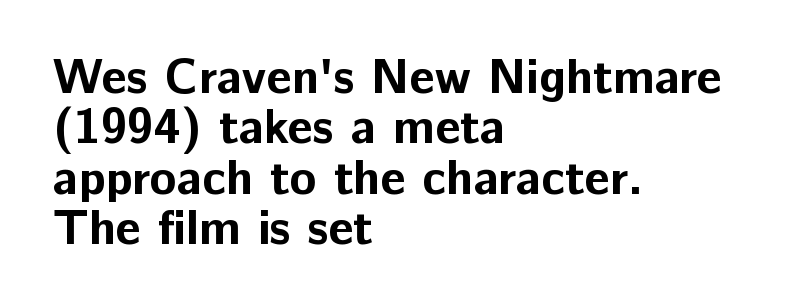
The image shows 49 px bold sans-serif type, upright; set left-aligned, tight line spacing (1.03x), normal letter spacing, not underlined; low stroke contrast and a medium x-height.
